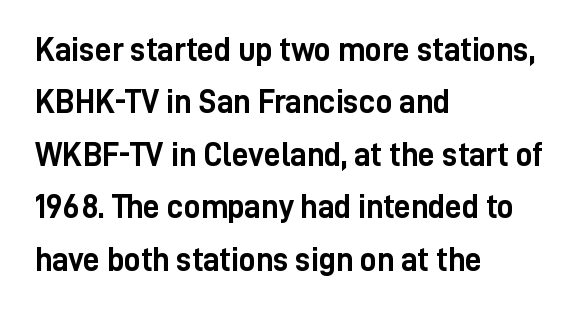
{"serif": "no", "italic": "no", "bold": "yes", "weight": "semibold", "width": "condensed", "stroke_contrast": "low", "x_height": "medium", "monospaced": "no", "underline": "no", "align": "left", "line_spacing": "normal", "line_spacing_ratio": 1.59, "letter_spacing": "normal", "letter_spacing_em": 0.0, "glyph_px": 33}
